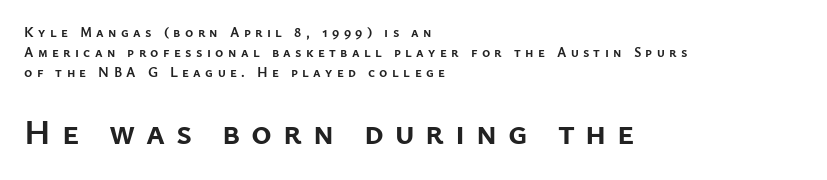
The emphasis by scale lands on block number two, below. Each glyph is drawn with heavy, bold strokes. Line spacing here is normal. Beneath every word, the page is bare.
